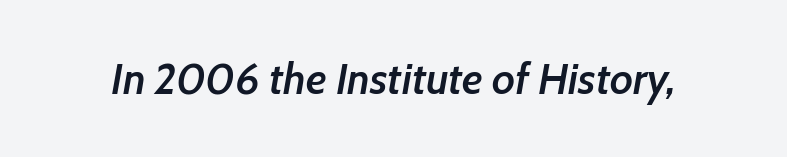
The image shows 43 px semibold type, italic (leaning right); set normal letter spacing, not underlined; low stroke contrast and a medium x-height.
